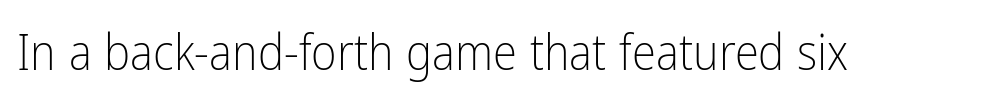
{"serif": "no", "italic": "no", "bold": "no", "weight": "light", "width": "condensed", "stroke_contrast": "low", "x_height": "medium", "monospaced": "no", "underline": "no", "letter_spacing": "normal", "letter_spacing_em": 0.0, "glyph_px": 49}
